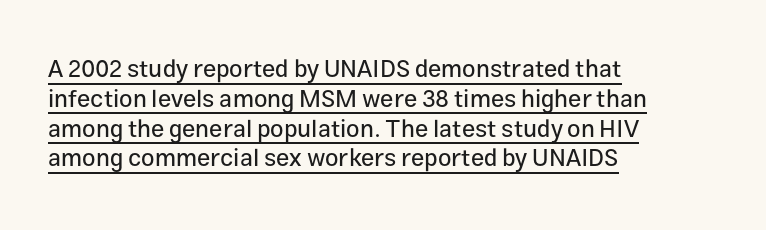
{"italic": "no", "underline": "yes", "align": "left", "line_spacing_ratio": 1.24, "letter_spacing": "normal", "letter_spacing_em": 0.0, "glyph_px": 24}
